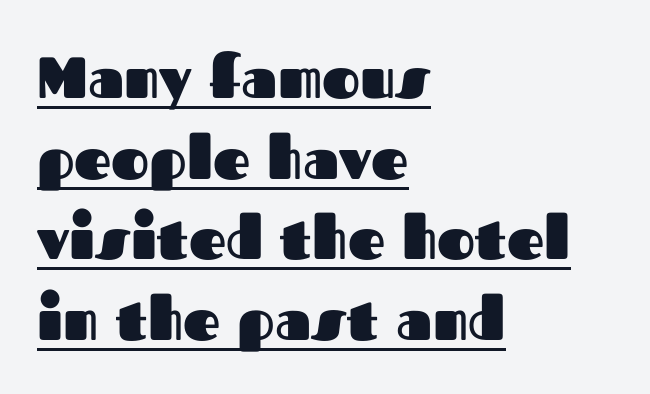
The paragraph shown leans on its left margin. The lines sit at an ordinary, default distance from one another. The rendering uses natural spacing where letterforms have individual widths. Does extra space separate the letters? No, they use regular spacing. A sans-serif font was chosen for this passage. Is there any slant? The stems are plumb.
